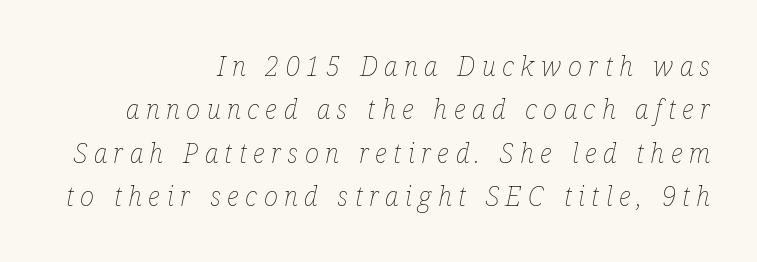
{"italic": "yes", "lean": "right", "slant_degrees": 12, "bold": "no", "underline": "no", "align": "right", "line_spacing": "normal", "line_spacing_ratio": 1.61, "letter_spacing": "wide", "letter_spacing_em": 0.24, "glyph_px": 27}
